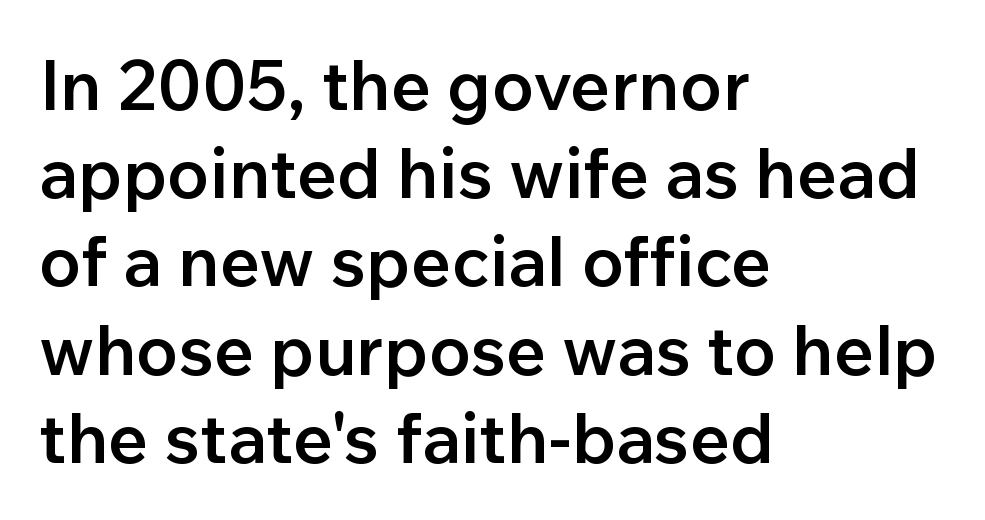
The image shows 70 px semibold sans-serif type, upright; set left-aligned, normal line spacing (1.26x), normal letter spacing, not underlined; low stroke contrast and a medium x-height.
